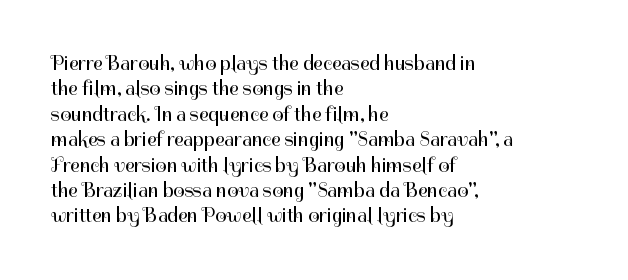
The rows are spaced the way most documents space them. Weight: in the light-to-regular range. Each word holds together tightly as a unit, with standard inter-letter gaps. Nobody drew a line under any word here.
